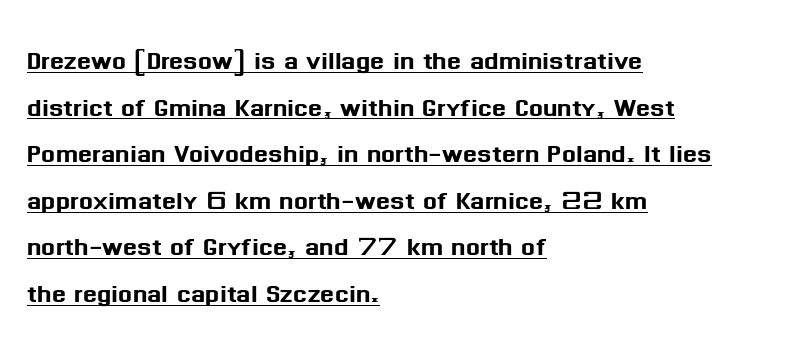
The image shows 33 px sans-serif type, upright; set left-aligned, normal line spacing (1.41x), normal letter spacing, underlined; medium stroke contrast and a medium x-height.
